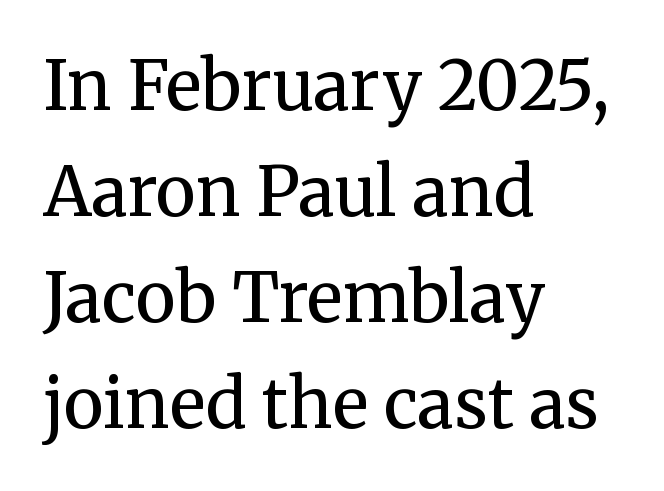
{"serif": "yes", "italic": "no", "bold": "no", "weight": "regular", "width": "normal", "stroke_contrast": "medium", "x_height": "medium", "monospaced": "no", "underline": "no", "align": "left", "line_spacing": "normal", "line_spacing_ratio": 1.56, "letter_spacing": "normal", "letter_spacing_em": 0.0, "glyph_px": 68}
